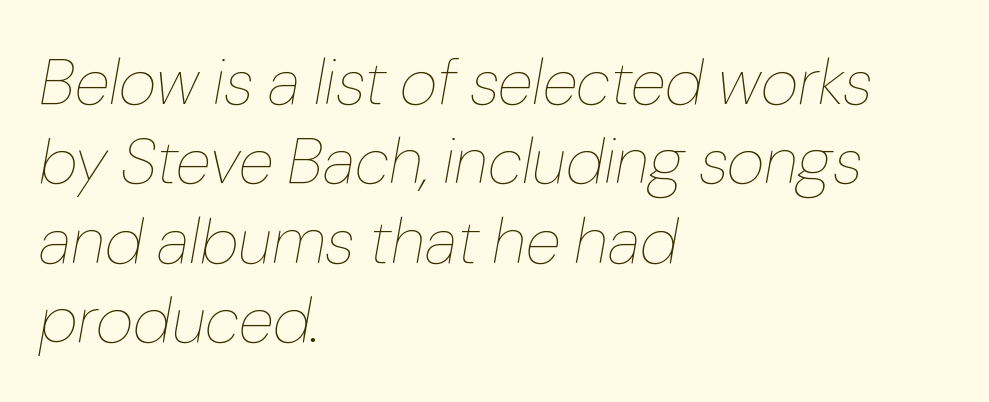
Letters rest on an invisible, unmarked baseline. A student would call this left alignment; a typographer would say flush left, rag right. In terms of posture, this sample is oblique. Standard letterfit; no display-style spreading of the glyphs.
